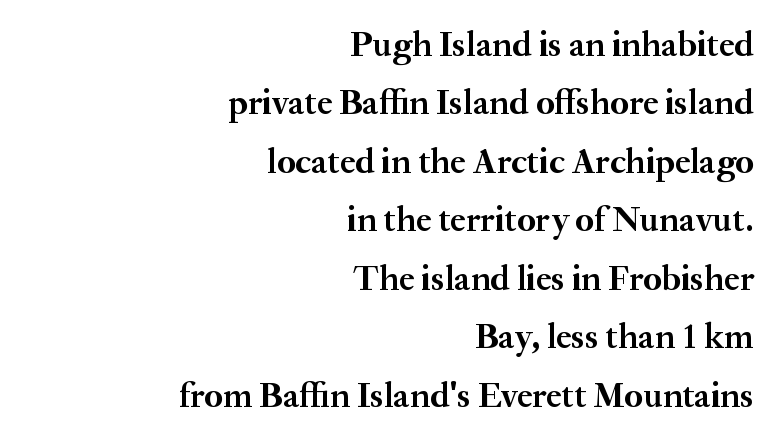
{"serif": "yes", "italic": "no", "bold": "yes", "weight": "semibold", "width": "normal", "stroke_contrast": "medium", "x_height": "small", "monospaced": "no", "underline": "no", "align": "right", "line_spacing": "normal", "line_spacing_ratio": 1.67, "letter_spacing": "normal", "letter_spacing_em": 0.0, "glyph_px": 35}
